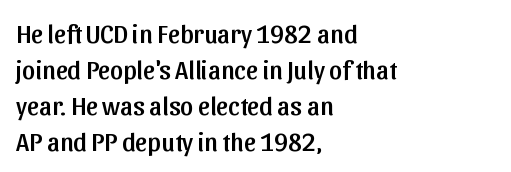
This is roman type, the default non-slanted kind. Standard letterfit; no display-style spreading of the glyphs. Evenly set lines give the paragraph a standard silhouette. The specimen omits any rule beneath the text block's lines. The paragraph shown leans on its left margin.
